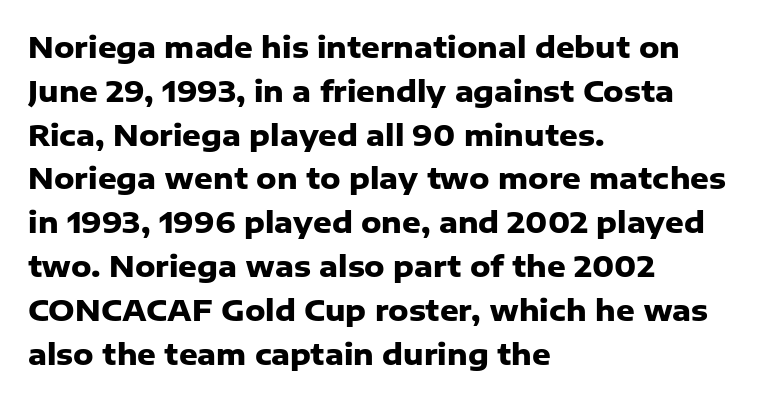
{"serif": "no", "italic": "no", "bold": "yes", "weight": "heavy", "width": "normal", "stroke_contrast": "low", "x_height": "medium", "monospaced": "no", "underline": "no", "align": "left", "line_spacing": "normal", "line_spacing_ratio": 1.51, "letter_spacing": "normal", "letter_spacing_em": 0.0, "glyph_px": 29}
